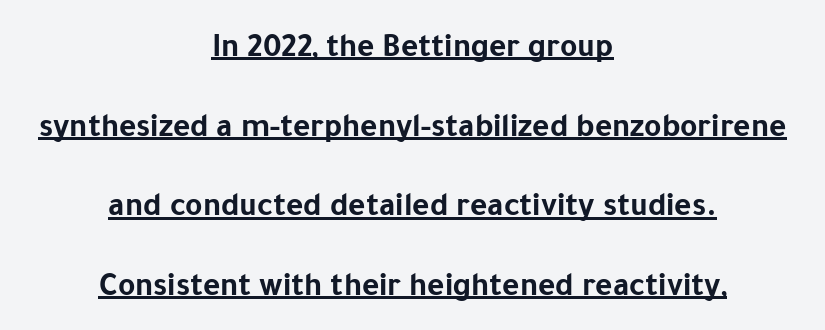
The passage shown has conventional tracking throughout. Vertical spacing — loose. Caption: multi-line text, centered on the measure. Typesetter's note: full bold, strokes at maximum text heaviness. Type style note: lacks serifs.
